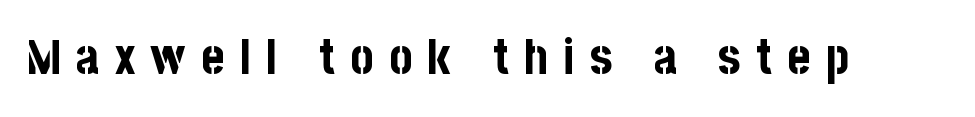
The image shows 49 px bold, condensed sans-serif type, upright; set unusually wide letter spacing (+0.31 em), not underlined; low stroke contrast and a large x-height.
